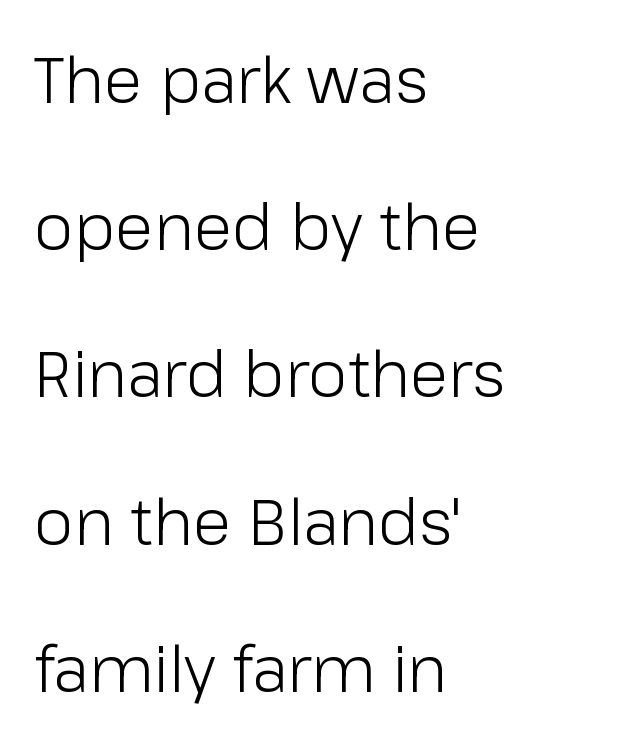
The typeface chosen for these lines omits serifs. No word sits above an underline. This sample has the flowing, uneven cadence of proportional lettering. The paragraph has a hard left edge and a soft right edge. This sample trades compactness for vertical openness between lines. The letters sit at their default tracking, neither squeezed nor spread.
